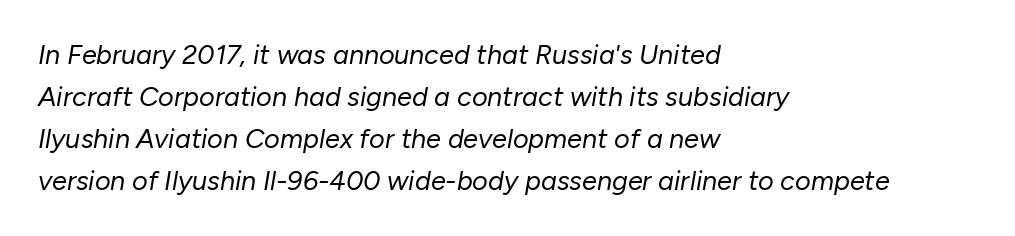
{"italic": "yes", "lean": "right", "slant_degrees": 10, "bold": "no", "underline": "no", "align": "left", "line_spacing": "normal", "line_spacing_ratio": 1.56, "letter_spacing": "normal", "letter_spacing_em": 0.0, "glyph_px": 27}
